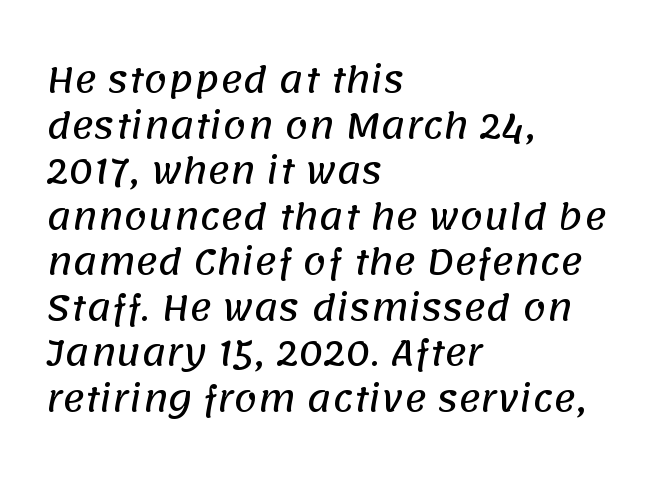
The image shows 34 px sans-serif type; set left-aligned, normal line spacing (1.34x), normal letter spacing, not underlined; low stroke contrast and a large x-height.
